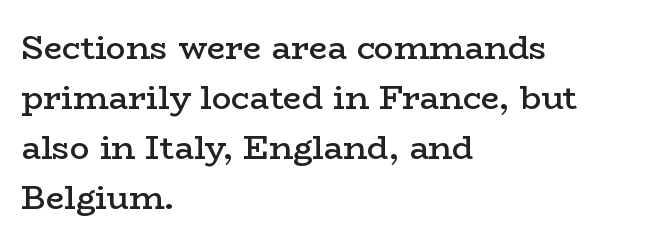
The image shows 33 px semibold, wide serif type, upright; set left-aligned, normal line spacing (1.52x), normal letter spacing, not underlined; low stroke contrast and a medium x-height.
